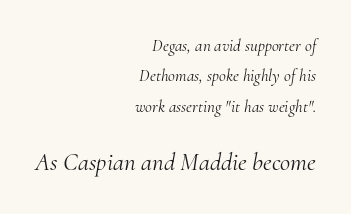
{"italic": "yes", "lean": "right", "slant_degrees": 10, "bold": "no", "underline": "no", "align": "right", "line_spacing_ratio": 1.79, "letter_spacing": "normal", "letter_spacing_em": 0.0, "larger_block": "second", "size_ratio": 1.47, "glyph_px": 25}
